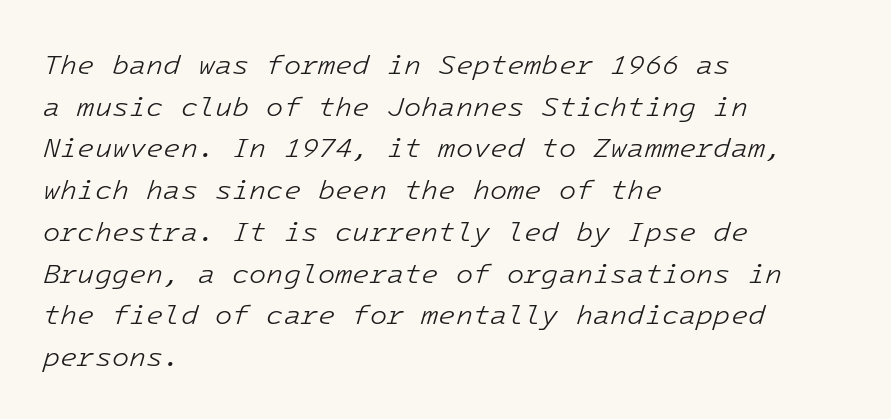
Notice how the stems are inclined rather than vertical — that's the hallmark of italics. Compared with a typical body face, this is equally light or lighter still. The text block is weighted toward the left margin, trailing off unevenly rightward. The line texture is even and compact thanks to regular tracking. Nobody drew a line under any word here.
